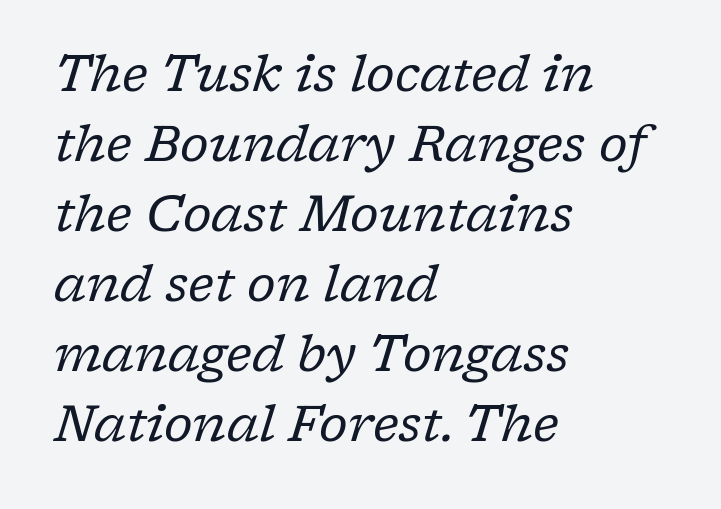
The image shows 50 px regular-weight serif type, italic (leaning right); set left-aligned, normal line spacing (1.4x), normal letter spacing, not underlined; low stroke contrast and a medium x-height.
